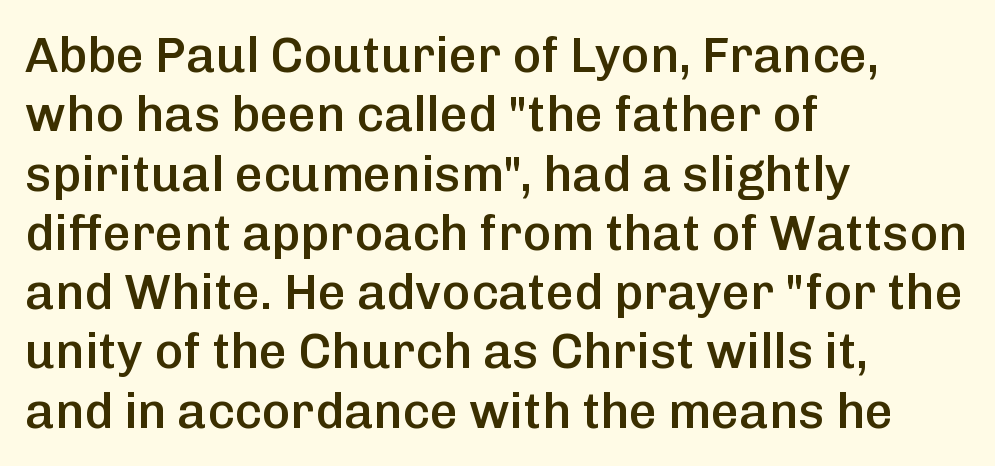
The horizontal fit of the characters is conventional and even. You could not count columns in this text — the font is proportionally spaced. This sample is left-justified, so line endings fall wherever the words run out. The glyphs in this specimen are sans serif. Letters rest on an invisible, unmarked baseline. The typography opts for an upright posture over an oblique one.
